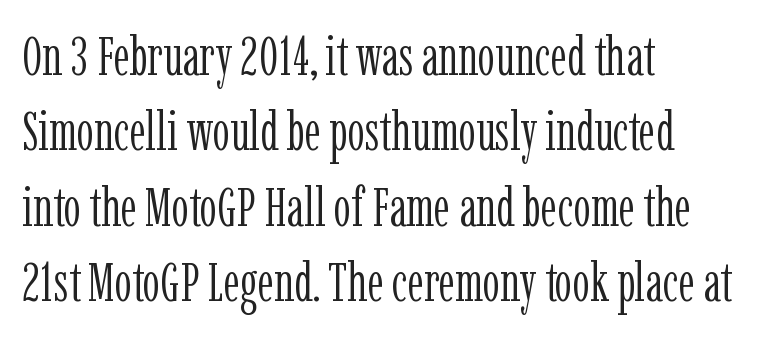
{"serif": "yes", "italic": "no", "bold": "no", "weight": "light", "width": "condensed", "stroke_contrast": "low", "x_height": "medium", "monospaced": "no", "underline": "no", "align": "left", "line_spacing": "normal", "line_spacing_ratio": 1.37, "letter_spacing": "normal", "letter_spacing_em": 0.0, "glyph_px": 55}
